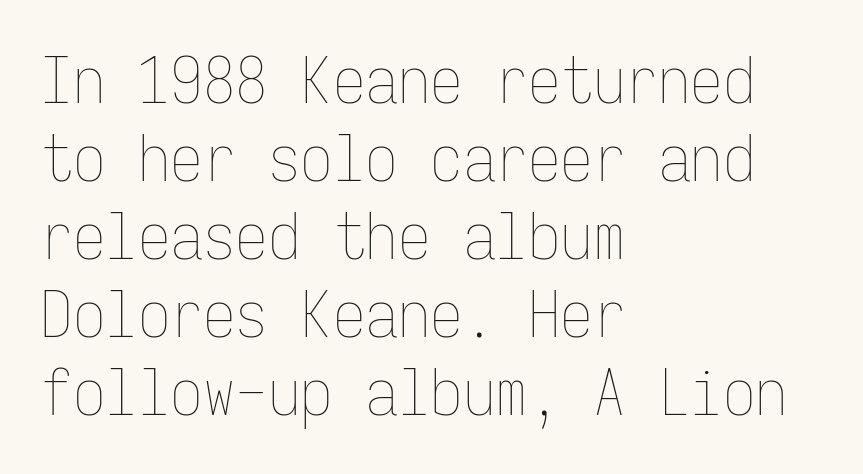
Q: Is the text bold? A: No.
Q: Is the text italic (slanted)? A: No, it is upright.
Q: Is the text underlined? A: No.
Q: How is the paragraph aligned? A: Left-aligned.
Q: Is the spacing between letters normal or unusually wide? A: Normal.
Q: Width (condensed, normal, or wide)? A: Condensed.
Q: Stroke contrast? A: Low.
Q: x-height? A: Medium.
Q: Monospaced? A: Yes.
